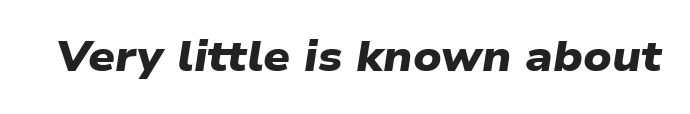
The image shows 42 px heavy, wide sans-serif type; set normal letter spacing, not underlined; low stroke contrast and a medium x-height.
